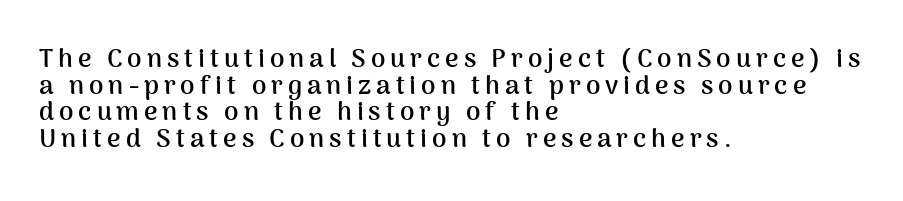
{"italic": "no", "bold": "yes", "underline": "no", "align": "left", "line_spacing": "tight", "line_spacing_ratio": 1.02, "glyph_px": 26}
